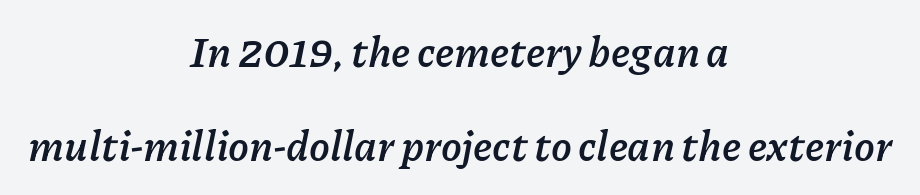
Typeset on center — no edge is straight. Do the characters align in a grid? No, the font is proportional. Honestly, there is no underline to notice here at all. The lines are spread far apart with generous leading. The face used here has a pronounced slope to its letters. A typesetter would call this zero additional tracking.
